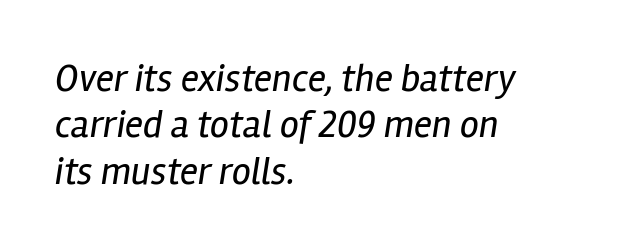
Character widths vary here, with narrow letters taking less room than wide ones. Only glyphs here, with clear space below each row. An italicized treatment has been applied to the whole sample. The typeface has the unassuming heft of standard copy or less.
